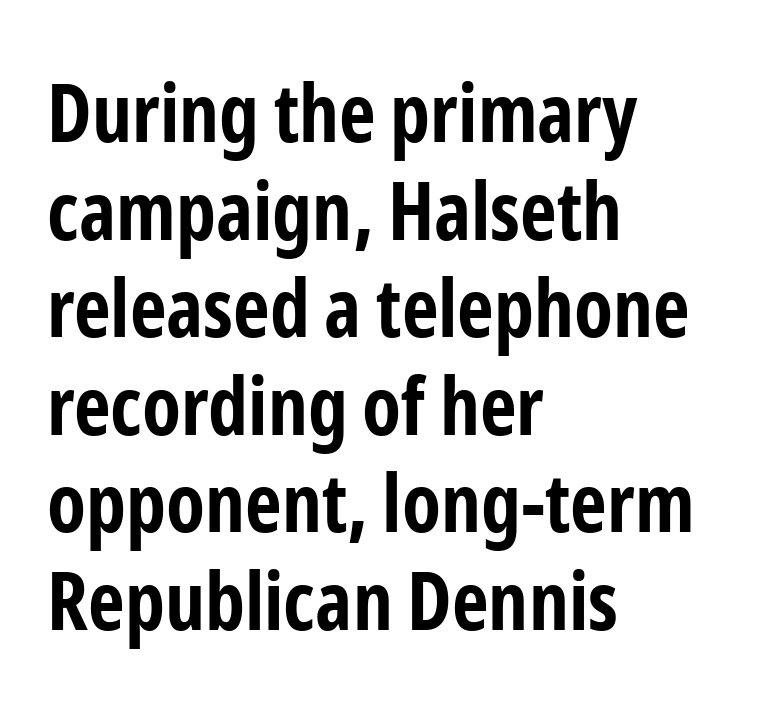
The image shows 80 px bold, condensed sans-serif type, upright; set left-aligned, line spacing 1.22x, normal letter spacing, not underlined; low stroke contrast and a medium x-height.
